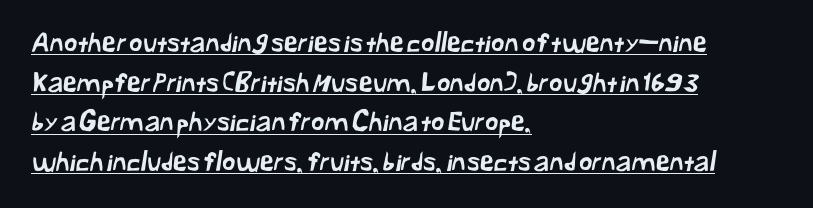
Q: Is the text underlined? A: Yes.
Q: How is the paragraph aligned? A: Left-aligned.
Q: Is the spacing between letters normal or unusually wide? A: Normal.
Q: Is the spacing between lines tight, normal or loose? A: Normal.
